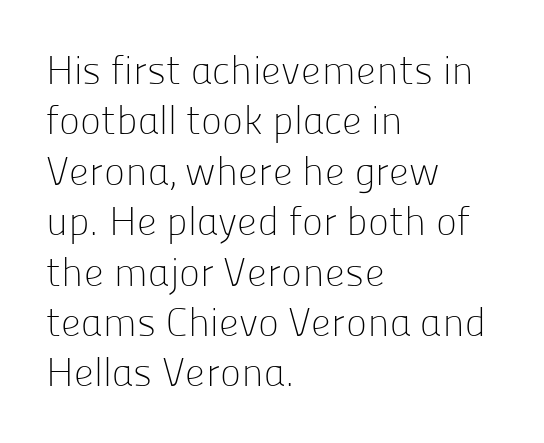
{"serif": "no", "italic": "no", "bold": "no", "weight": "light", "width": "normal", "stroke_contrast": "low", "x_height": "medium", "monospaced": "no", "underline": "no", "align": "left", "line_spacing": "normal", "line_spacing_ratio": 1.26, "letter_spacing": "normal", "letter_spacing_em": 0.0, "glyph_px": 40}
